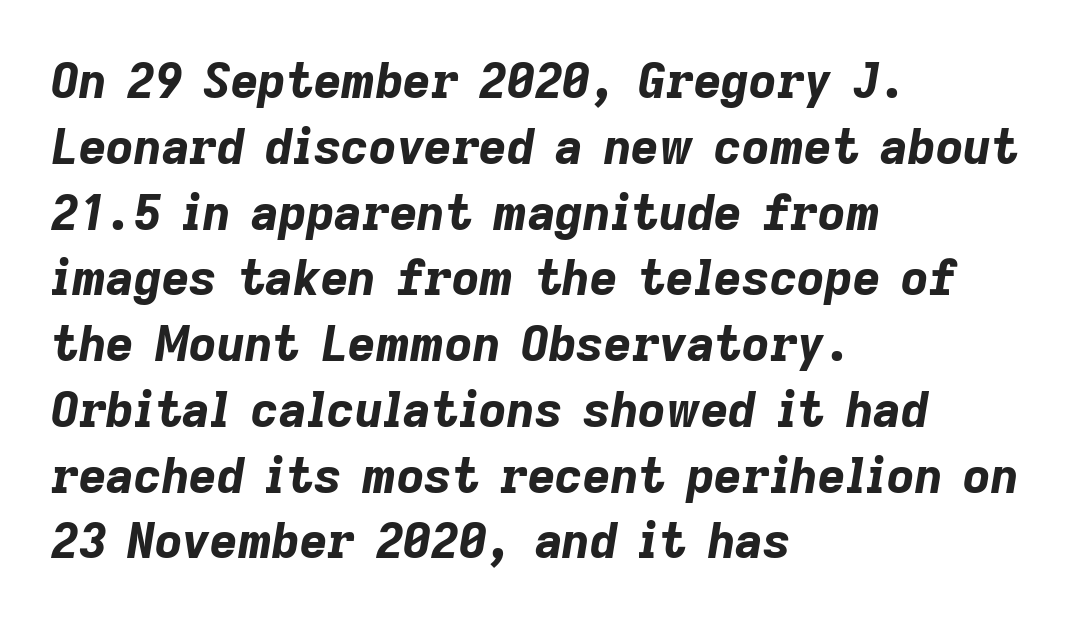
The image shows 48 px bold type, italic (leaning right); set left-aligned, normal line spacing (1.37x), normal letter spacing, not underlined; low stroke contrast and a medium x-height.
